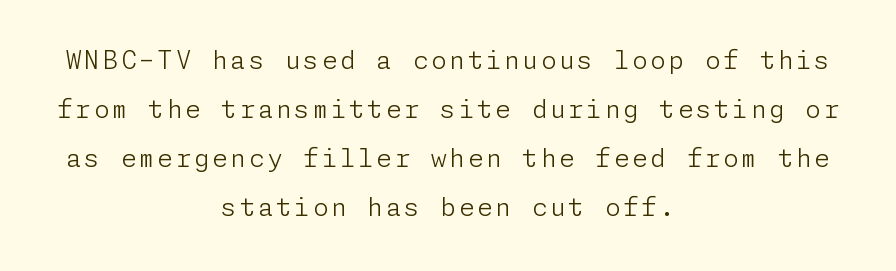
Q: Is the text bold? A: No.
Q: Is the text italic (slanted)? A: No, it is upright.
Q: Is the text underlined? A: No.
Q: How is the paragraph aligned? A: Centered.
Q: Is the spacing between lines tight, normal or loose? A: Loose.
